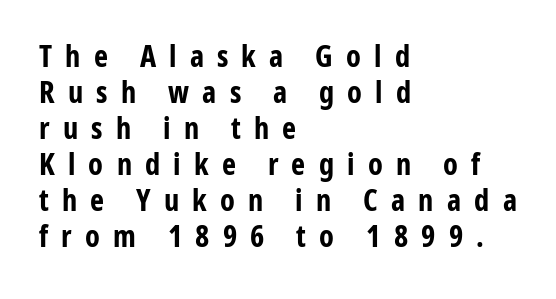
Students, this is bold: see how much ink each stroke carries. The gaps between neighbouring characters are conspicuously large. A classic flush-left, rag-right setting is used for this passage. A clean baseline with only descenders dipping below it.
